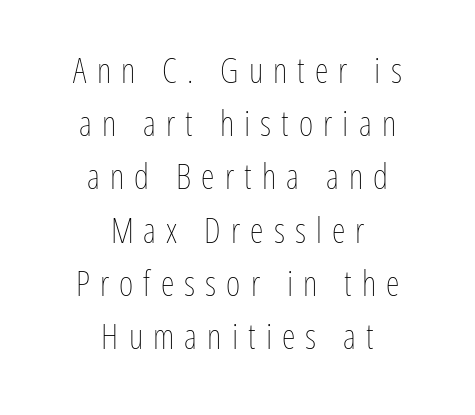
{"italic": "no", "bold": "no", "weight": "thin", "width": "condensed", "stroke_contrast": "low", "x_height": "medium", "monospaced": "no", "underline": "no", "align": "center", "line_spacing": "normal", "line_spacing_ratio": 1.52, "letter_spacing": "wide", "letter_spacing_em": 0.29, "glyph_px": 35}
